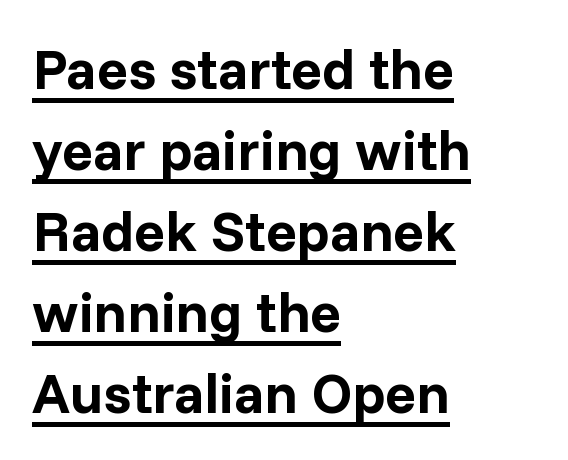
The image shows 57 px bold sans-serif type, upright; set left-aligned, normal line spacing (1.42x), normal letter spacing, underlined; low stroke contrast and a medium x-height.
